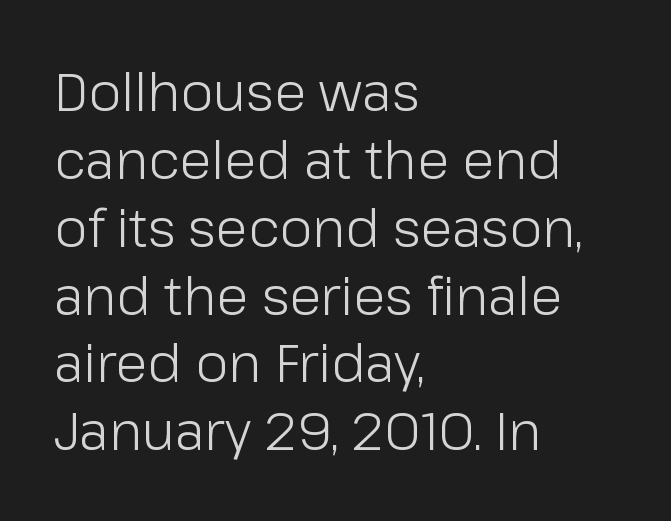
Q: Is the text bold? A: No.
Q: Is the text italic (slanted)? A: No, it is upright.
Q: Is the typeface a serif or a sans-serif typeface? A: Sans-serif.
Q: Is the text underlined? A: No.
Q: How is the paragraph aligned? A: Left-aligned.
Q: Is the spacing between letters normal or unusually wide? A: Normal.
Q: Is the spacing between lines tight, normal or loose? A: Normal.
Q: Width (condensed, normal, or wide)? A: Normal.
Q: Stroke contrast? A: Low.
Q: x-height? A: Medium.
Q: Monospaced? A: No.
